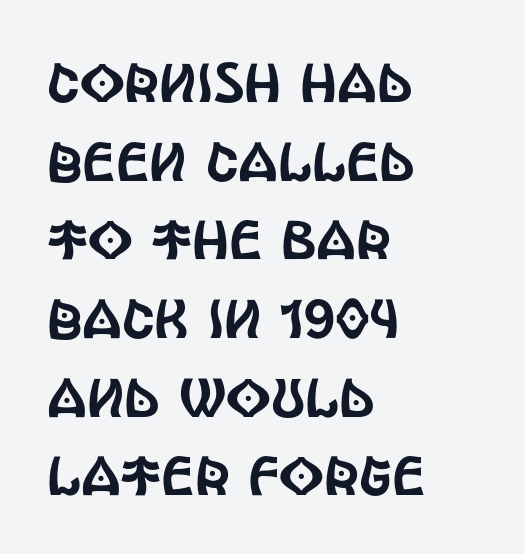
The string is rendered with underlining switched off. Regarding leading, the lines here are spaced in the standard way. The designer went with a sans here, leaving each stem footless. There is no visible air inserted between adjacent glyphs. Posture: upright roman.
